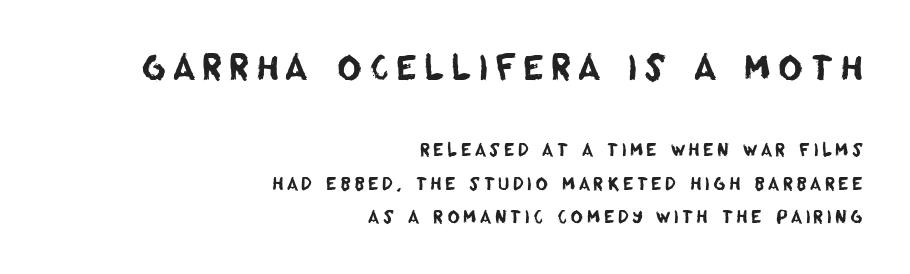
Q: Is the typeface a serif or a sans-serif typeface? A: Sans-serif.
Q: Is the text underlined? A: No.
Q: How is the paragraph aligned? A: Right-aligned.
Q: Is the spacing between lines tight, normal or loose? A: Loose.
Q: Which block of text is set in a larger size, the first (top) or the second (bottom)? A: The first (top) one.
Q: Width (condensed, normal, or wide)? A: Normal.
Q: Stroke contrast? A: Low.
Q: x-height? A: Large.
Q: Monospaced? A: No.
